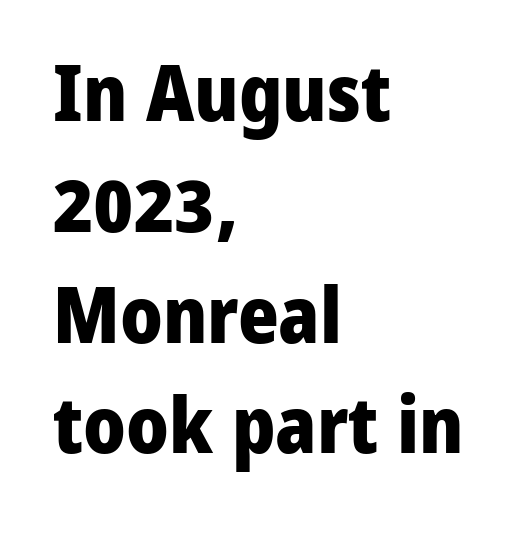
The image shows 78 px heavy sans-serif type, upright; set left-aligned, normal line spacing (1.42x), normal letter spacing, not underlined; low stroke contrast and a medium x-height.
